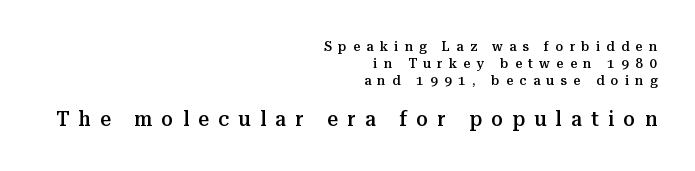
Q: Is the text bold? A: Semi-bold.
Q: Is the text italic (slanted)? A: No, it is upright.
Q: Is the text underlined? A: No.
Q: How is the paragraph aligned? A: Right-aligned.
Q: Is the spacing between letters normal or unusually wide? A: Unusually wide.
Q: Which block of text is set in a larger size, the first (top) or the second (bottom)? A: The second (bottom) one.
